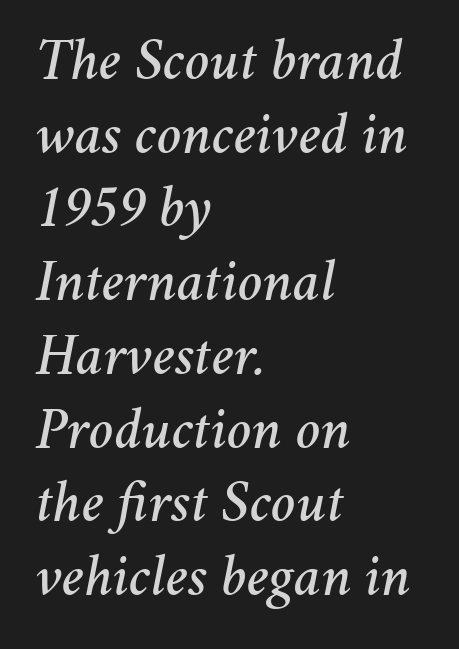
{"italic": "yes", "lean": "right", "slant_degrees": 11, "width": "normal", "stroke_contrast": "medium", "x_height": "medium", "monospaced": "no", "underline": "no", "align": "left", "line_spacing": "normal", "line_spacing_ratio": 1.25, "letter_spacing": "normal", "letter_spacing_em": 0.0, "glyph_px": 59}
